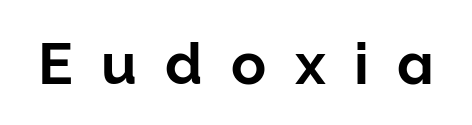
{"serif": "no", "italic": "no", "width": "normal", "stroke_contrast": "low", "x_height": "medium", "monospaced": "no", "underline": "no", "letter_spacing": "wide", "letter_spacing_em": 0.49, "glyph_px": 58}
